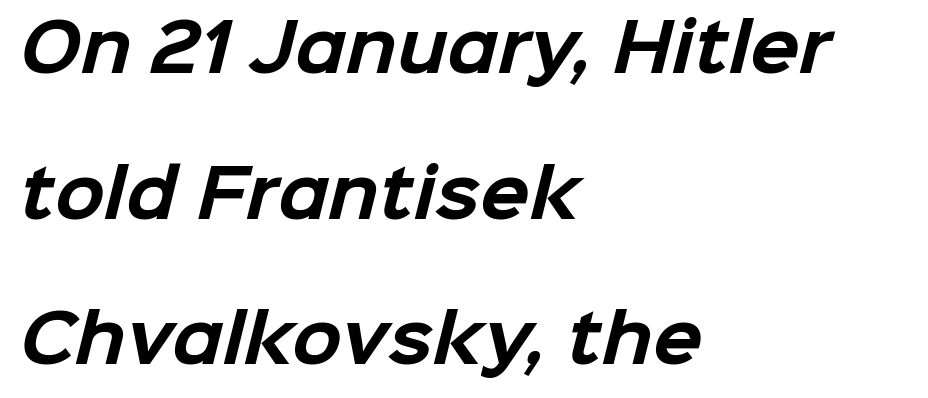
{"serif": "no", "bold": "yes", "weight": "bold", "width": "normal", "stroke_contrast": "low", "x_height": "medium", "monospaced": "no", "underline": "no", "align": "left", "line_spacing": "loose", "line_spacing_ratio": 2.24, "letter_spacing": "normal", "letter_spacing_em": 0.0, "glyph_px": 65}
